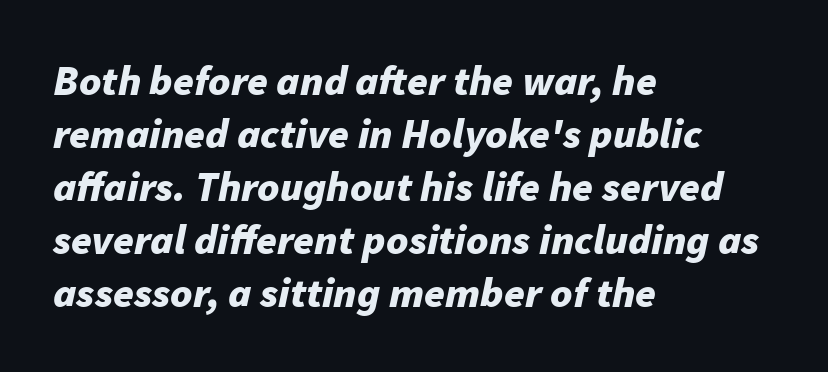
Q: Is the text bold? A: Yes.
Q: Is the text italic (slanted)? A: Yes, it leans right by about 11 degrees.
Q: Is the text underlined? A: No.
Q: How is the paragraph aligned? A: Left-aligned.
Q: Is the spacing between letters normal or unusually wide? A: Normal.
Q: Is the spacing between lines tight, normal or loose? A: Normal.
Q: Width (condensed, normal, or wide)? A: Normal.
Q: Stroke contrast? A: Low.
Q: x-height? A: Medium.
Q: Monospaced? A: No.
